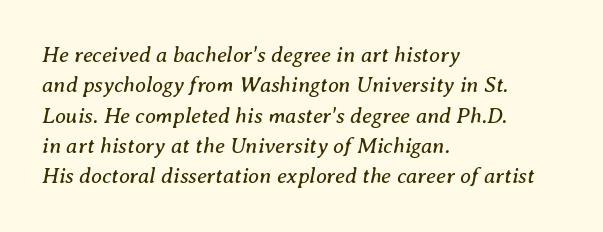
This is not heavy type; no bold has been used. The specimen omits any rule beneath the text block's lines. The rows are spaced the way most documents space them. This is oblique type, the kind used for emphasis or titles. The lines are quadded left.
